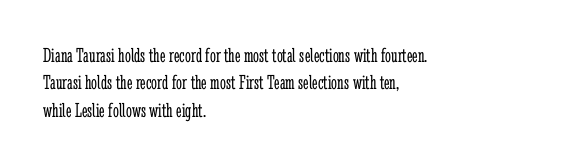
Q: Is the text bold? A: No.
Q: Is the text italic (slanted)? A: No, it is upright.
Q: Is the text underlined? A: No.
Q: How is the paragraph aligned? A: Left-aligned.
Q: Is the spacing between letters normal or unusually wide? A: Normal.
Q: Is the spacing between lines tight, normal or loose? A: Normal.
